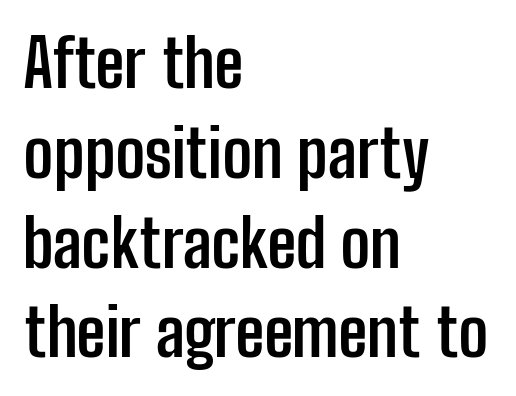
Q: Is the text bold? A: Yes.
Q: Is the text italic (slanted)? A: No, it is upright.
Q: Is the typeface a serif or a sans-serif typeface? A: Sans-serif.
Q: Is the text underlined? A: No.
Q: How is the paragraph aligned? A: Left-aligned.
Q: Is the spacing between letters normal or unusually wide? A: Normal.
Q: Is the spacing between lines tight, normal or loose? A: Normal.
Q: Width (condensed, normal, or wide)? A: Condensed.
Q: Stroke contrast? A: Low.
Q: x-height? A: Medium.
Q: Monospaced? A: No.
